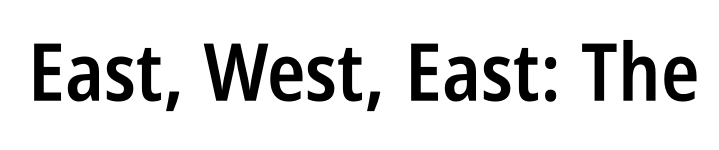
{"serif": "no", "italic": "no", "bold": "semi", "weight": "semibold", "width": "condensed", "stroke_contrast": "low", "x_height": "large", "monospaced": "no", "underline": "no", "letter_spacing": "normal", "letter_spacing_em": 0.0, "glyph_px": 80}
